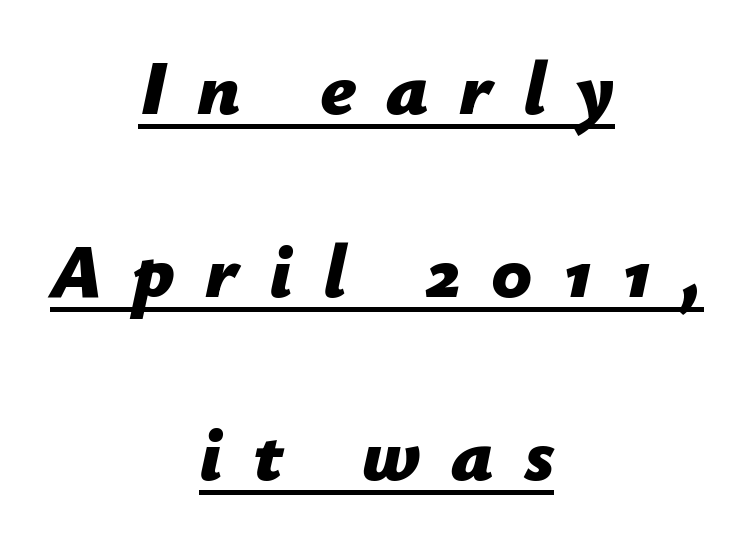
{"italic": "yes", "lean": "right", "slant_degrees": 12, "bold": "yes", "weight": "bold", "width": "normal", "stroke_contrast": "low", "x_height": "medium", "monospaced": "no", "underline": "yes", "align": "center", "line_spacing": "loose", "line_spacing_ratio": 2.41, "letter_spacing": "wide", "letter_spacing_em": 0.4, "glyph_px": 76}
